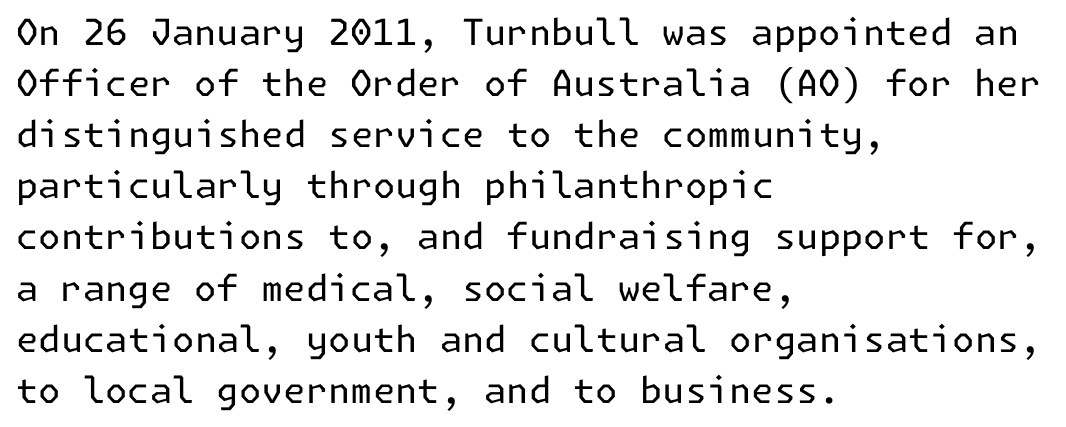
{"serif": "no", "italic": "no", "bold": "no", "weight": "regular", "width": "normal", "stroke_contrast": "low", "x_height": "medium", "underline": "no", "align": "left", "line_spacing": "normal", "line_spacing_ratio": 1.42, "letter_spacing": "normal", "letter_spacing_em": 0.0, "glyph_px": 36}
